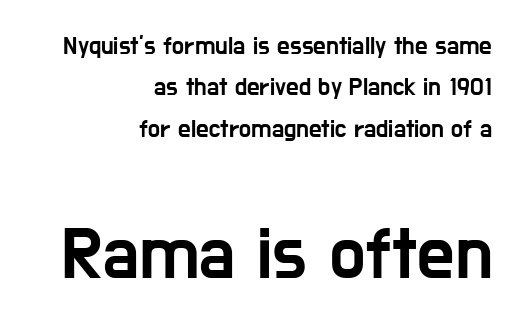
Q: Is the text italic (slanted)? A: No, it is upright.
Q: Is the typeface a serif or a sans-serif typeface? A: Sans-serif.
Q: Is the text underlined? A: No.
Q: How is the paragraph aligned? A: Right-aligned.
Q: Is the spacing between letters normal or unusually wide? A: Normal.
Q: Is the spacing between lines tight, normal or loose? A: Normal.
Q: Which block of text is set in a larger size, the first (top) or the second (bottom)? A: The second (bottom) one.
Q: Width (condensed, normal, or wide)? A: Condensed.
Q: Stroke contrast? A: Low.
Q: x-height? A: Medium.
Q: Monospaced? A: No.
